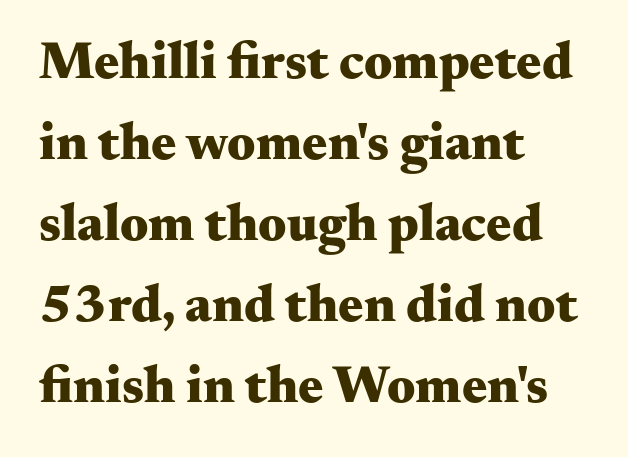
Q: Is the text bold? A: Yes.
Q: Is the text italic (slanted)? A: No, it is upright.
Q: Is the typeface a serif or a sans-serif typeface? A: Serif.
Q: Is the text underlined? A: No.
Q: How is the paragraph aligned? A: Left-aligned.
Q: Is the spacing between letters normal or unusually wide? A: Normal.
Q: Is the spacing between lines tight, normal or loose? A: Normal.
Q: Width (condensed, normal, or wide)? A: Wide.
Q: Stroke contrast? A: Medium.
Q: x-height? A: Small.
Q: Monospaced? A: No.
